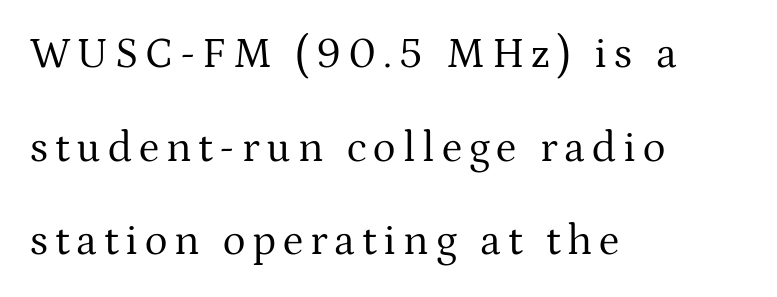
The image shows 43 px regular-weight serif type, upright; set left-aligned, loose line spacing (2.18x), not underlined; medium stroke contrast and a medium x-height.
